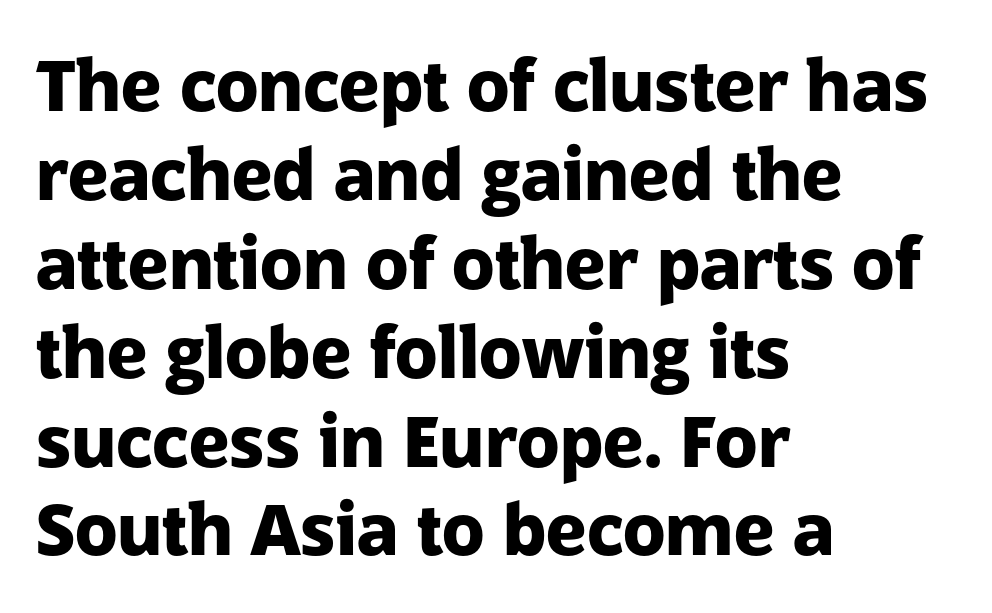
Classification — sans serif. These lines keep a tight, regular rhythm from letter to letter. Heft: maximum for text — a bold. Decoration check: the copy has no underline.
